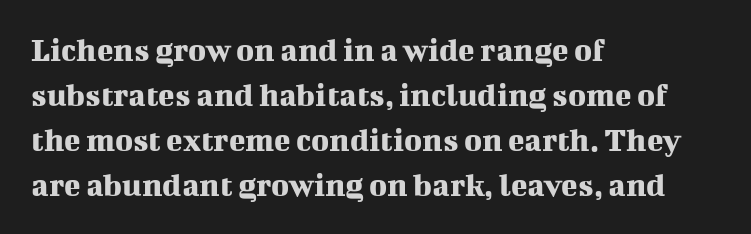
{"serif": "yes", "italic": "no", "width": "normal", "stroke_contrast": "medium", "x_height": "medium", "monospaced": "no", "underline": "no", "align": "left", "line_spacing": "normal", "line_spacing_ratio": 1.32, "letter_spacing": "normal", "letter_spacing_em": 0.0, "glyph_px": 34}
